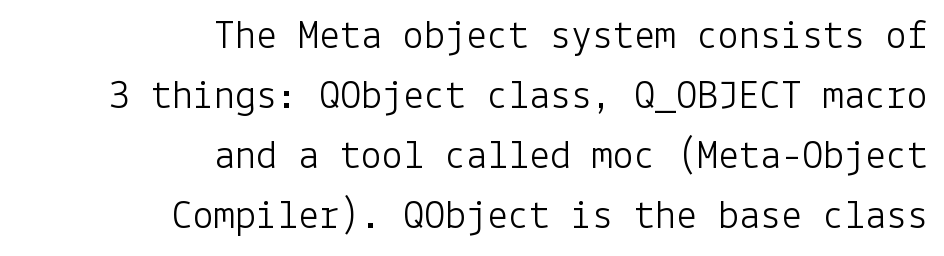
{"serif": "no", "italic": "no", "bold": "no", "weight": "light", "width": "normal", "stroke_contrast": "low", "x_height": "medium", "underline": "no", "align": "right", "line_spacing": "normal", "line_spacing_ratio": 1.43, "letter_spacing": "normal", "letter_spacing_em": 0.0, "glyph_px": 42}
